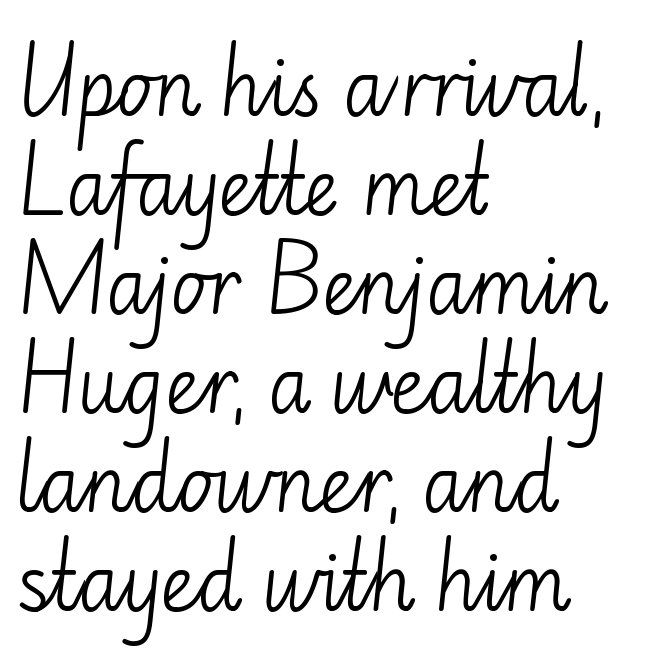
Q: Is the text bold? A: No.
Q: Is the text italic (slanted)? A: Yes.
Q: Is the typeface a serif or a sans-serif typeface? A: Sans-serif.
Q: Is the text underlined? A: No.
Q: How is the paragraph aligned? A: Left-aligned.
Q: Is the spacing between letters normal or unusually wide? A: Normal.
Q: Is the spacing between lines tight, normal or loose? A: Normal.
Q: Width (condensed, normal, or wide)? A: Normal.
Q: Stroke contrast? A: Low.
Q: x-height? A: Small.
Q: Monospaced? A: No.
